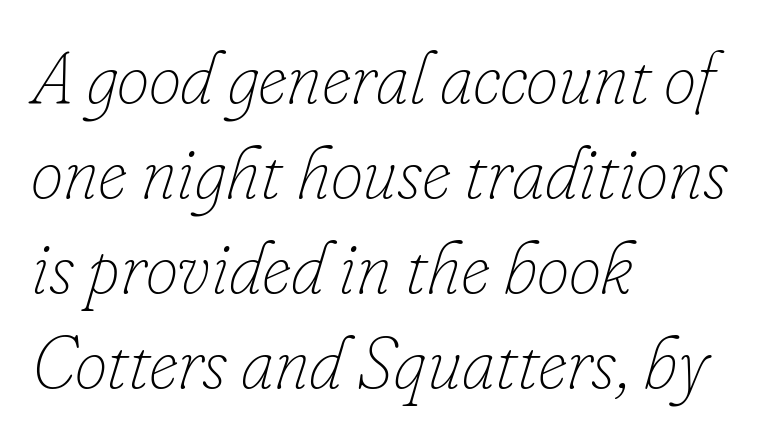
The image shows 73 px thin type, italic (leaning right); set left-aligned, normal line spacing (1.3x), normal letter spacing, not underlined; low stroke contrast and a small x-height.
